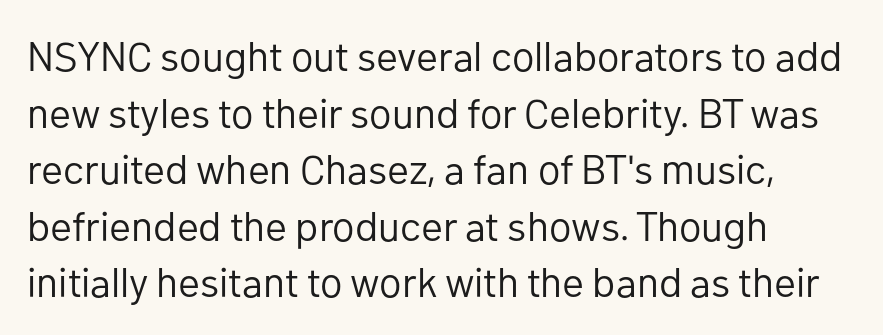
The image shows 41 px regular-weight sans-serif type, upright; set left-aligned, normal line spacing (1.38x), normal letter spacing, not underlined; low stroke contrast and a medium x-height.
